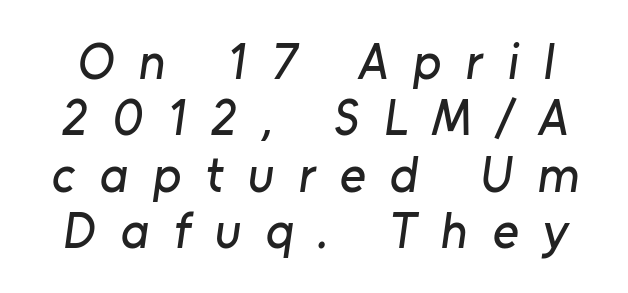
The image shows 50 px sans-serif type; set tight line spacing (1.13x), unusually wide letter spacing (+0.49 em), not underlined; low stroke contrast and a medium x-height.
